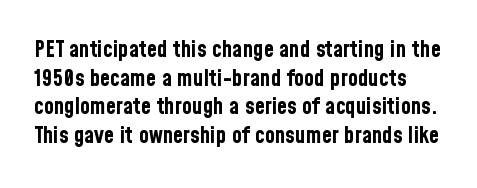
Q: Is the text bold? A: Yes.
Q: Is the text italic (slanted)? A: No, it is upright.
Q: Is the text underlined? A: No.
Q: Is the spacing between letters normal or unusually wide? A: Normal.
Q: Is the spacing between lines tight, normal or loose? A: Normal.
